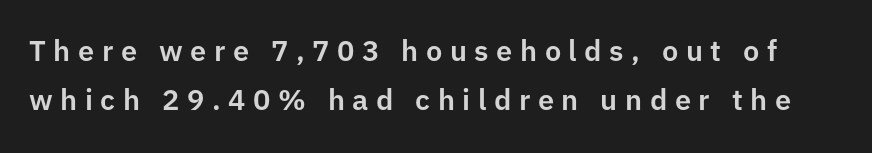
{"serif": "no", "italic": "no", "width": "normal", "stroke_contrast": "low", "x_height": "medium", "monospaced": "no", "underline": "no", "line_spacing": "normal", "line_spacing_ratio": 1.68, "letter_spacing": "wide", "letter_spacing_em": 0.26, "glyph_px": 29}
